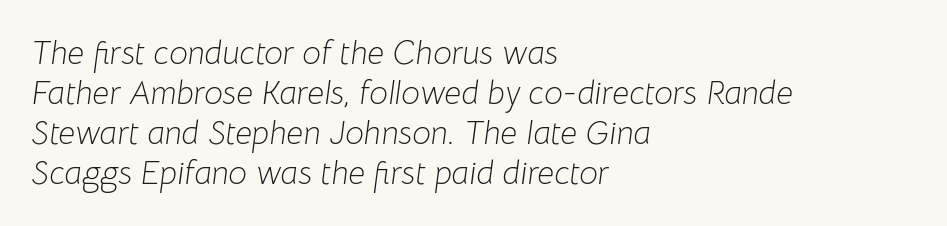
Q: Is the text bold? A: No.
Q: Is the text italic (slanted)? A: Yes, it leans right by about 8 degrees.
Q: Is the text underlined? A: No.
Q: How is the paragraph aligned? A: Left-aligned.
Q: Is the spacing between letters normal or unusually wide? A: Normal.
Q: Width (condensed, normal, or wide)? A: Normal.
Q: Stroke contrast? A: Low.
Q: x-height? A: Medium.
Q: Monospaced? A: No.
